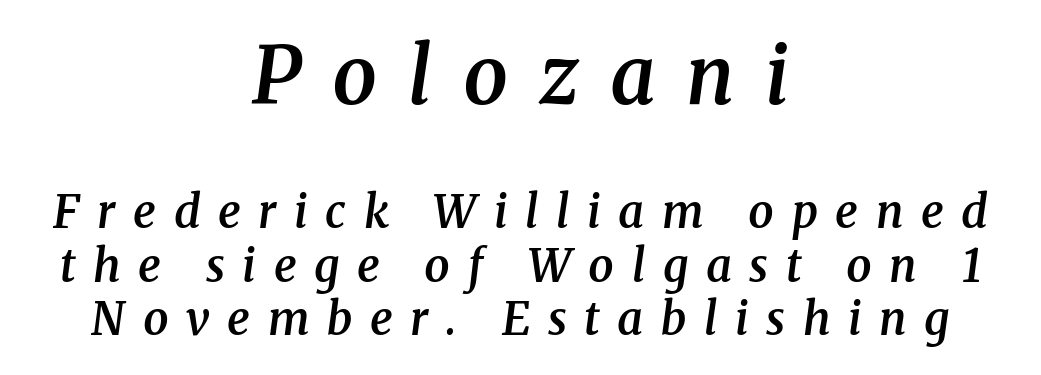
Q: Is the text bold? A: Semi-bold.
Q: Is the text italic (slanted)? A: Yes, it leans right by about 8 degrees.
Q: Is the typeface a serif or a sans-serif typeface? A: Serif.
Q: Is the text underlined? A: No.
Q: How is the paragraph aligned? A: Centered.
Q: Is the spacing between letters normal or unusually wide? A: Unusually wide.
Q: Which block of text is set in a larger size, the first (top) or the second (bottom)? A: The first (top) one.
Q: Width (condensed, normal, or wide)? A: Normal.
Q: Stroke contrast? A: Medium.
Q: x-height? A: Medium.
Q: Monospaced? A: No.
